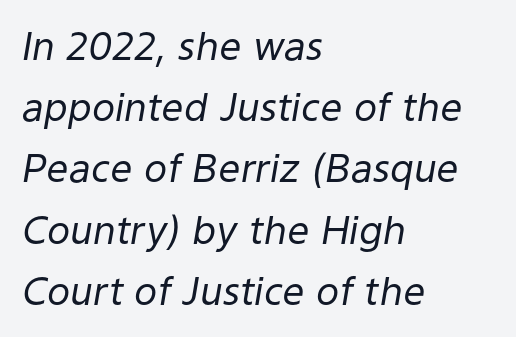
The image shows 39 px regular-weight type, italic (leaning right); set left-aligned, normal line spacing (1.57x), normal letter spacing, not underlined; low stroke contrast and a medium x-height.
